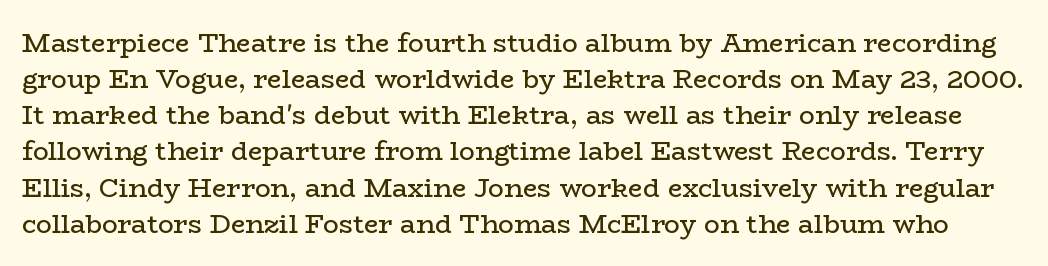
Q: Is the text bold? A: No.
Q: Is the text italic (slanted)? A: No, it is upright.
Q: Is the text underlined? A: No.
Q: Is the spacing between letters normal or unusually wide? A: Normal.
Q: Is the spacing between lines tight, normal or loose? A: Normal.
